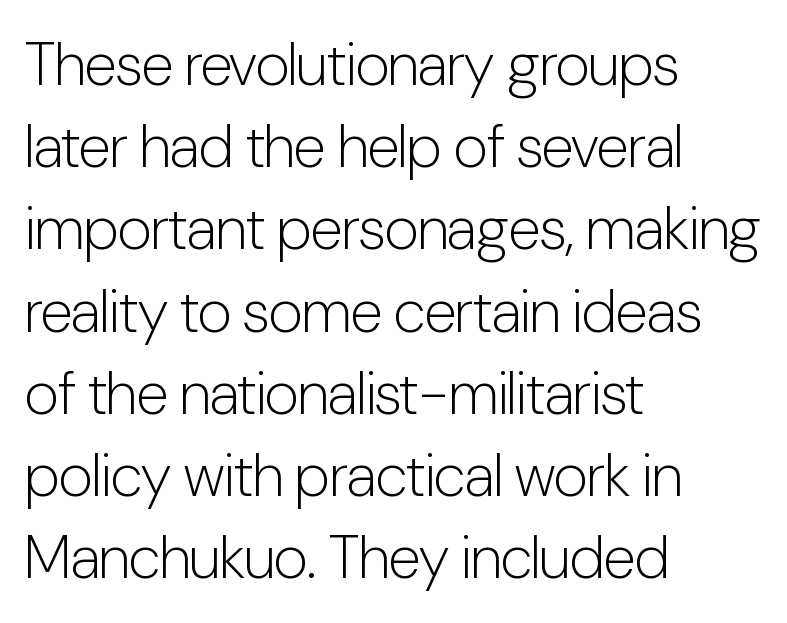
Here the glyphs are tracked normally, forming tight word shapes. Varying glyph widths throughout — classic text-font behaviour. These lines are composed in type without serifs. Designer's note — italics off, roman on. Type without underlining.
